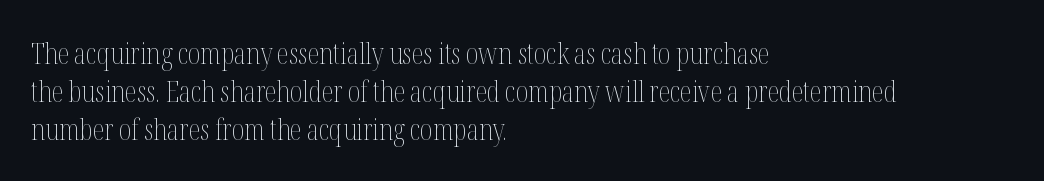
The rag falls on the right side of this text block. Weight: regular or lighter. This sample keeps an unexceptional amount of space between lines. These lines are rendered in a variable-pitch font. The letters sit at their default tracking, neither squeezed nor spread. Underlining? Definitely not there.
